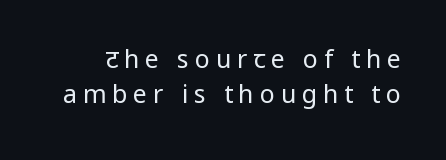
The image shows 25 px text type, upright; set normal line spacing (1.41x), unusually wide letter spacing (+0.23 em), not underlined.
